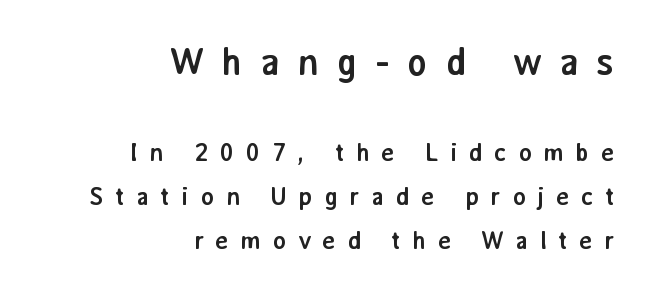
Q: Is the text bold? A: Yes.
Q: Is the text italic (slanted)? A: No, it is upright.
Q: Is the typeface a serif or a sans-serif typeface? A: Sans-serif.
Q: Is the text underlined? A: No.
Q: How is the paragraph aligned? A: Right-aligned.
Q: Is the spacing between letters normal or unusually wide? A: Unusually wide.
Q: Which block of text is set in a larger size, the first (top) or the second (bottom)? A: The first (top) one.
Q: Width (condensed, normal, or wide)? A: Normal.
Q: Stroke contrast? A: Low.
Q: x-height? A: Medium.
Q: Monospaced? A: No.
